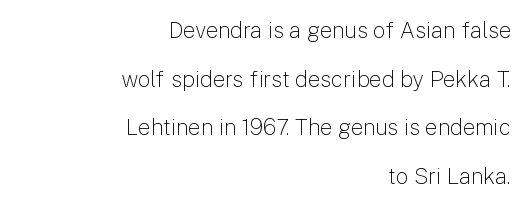
Q: Is the text bold? A: No.
Q: Is the text italic (slanted)? A: No, it is upright.
Q: Is the text underlined? A: No.
Q: How is the paragraph aligned? A: Right-aligned.
Q: Is the spacing between letters normal or unusually wide? A: Normal.
Q: Is the spacing between lines tight, normal or loose? A: Loose.
